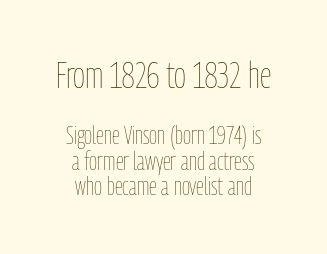
Q: Is the text bold? A: No.
Q: Is the text italic (slanted)? A: No, it is upright.
Q: Is the text underlined? A: No.
Q: How is the paragraph aligned? A: Centered.
Q: Is the spacing between letters normal or unusually wide? A: Normal.
Q: Is the spacing between lines tight, normal or loose? A: Tight.
Q: Which block of text is set in a larger size, the first (top) or the second (bottom)? A: The first (top) one.
Q: Width (condensed, normal, or wide)? A: Condensed.
Q: Stroke contrast? A: Low.
Q: x-height? A: Medium.
Q: Monospaced? A: No.
